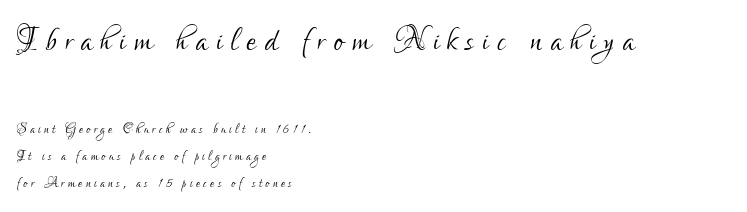
The image shows 44 px light, condensed sans-serif type; set left-aligned, normal line spacing (1.51x), not underlined; the first (top) block is 2.44x larger; low stroke contrast and a small x-height.
